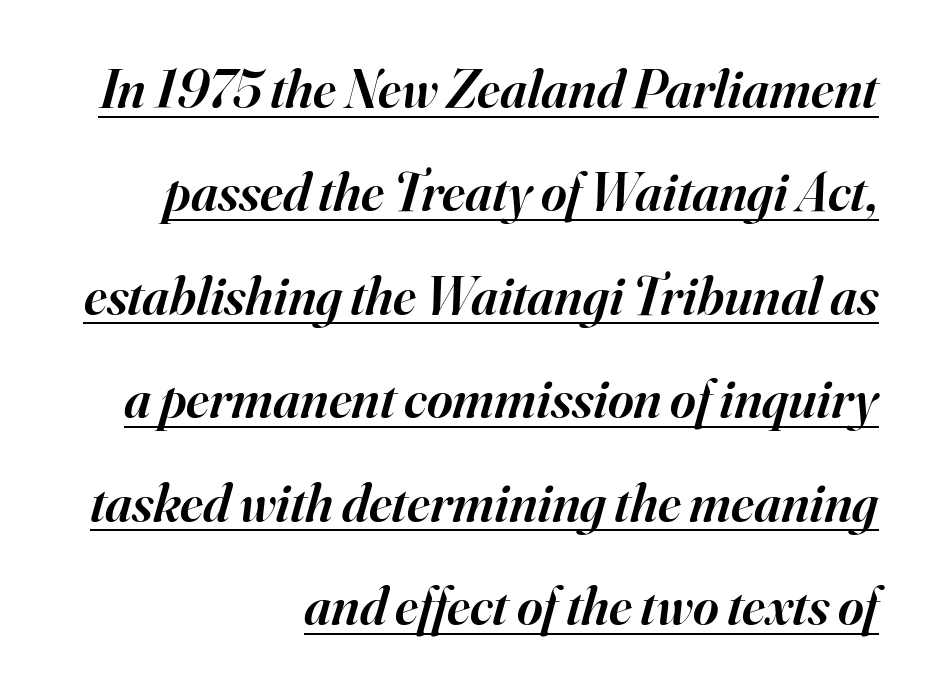
Q: Is the text bold? A: Semi-bold.
Q: Is the text italic (slanted)? A: Yes, it leans right by about 16 degrees.
Q: Is the typeface a serif or a sans-serif typeface? A: Serif.
Q: Is the text underlined? A: Yes.
Q: How is the paragraph aligned? A: Right-aligned.
Q: Is the spacing between letters normal or unusually wide? A: Normal.
Q: Width (condensed, normal, or wide)? A: Normal.
Q: Stroke contrast? A: High.
Q: x-height? A: Small.
Q: Monospaced? A: No.
